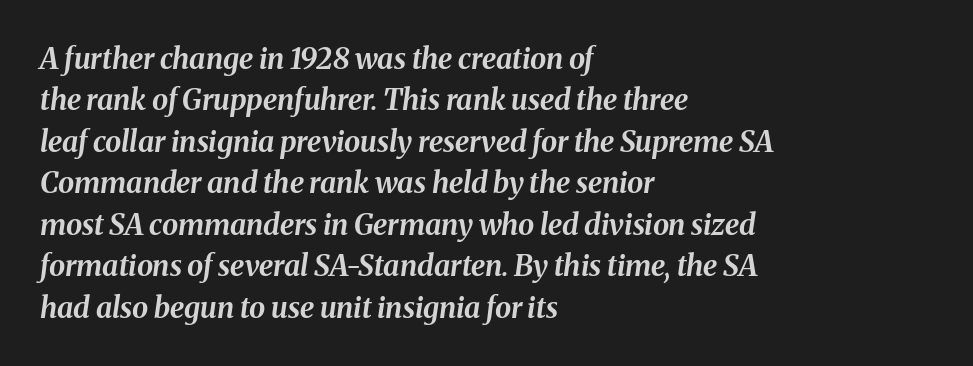
The image shows 29 px bold type, italic (leaning right); set left-aligned, normal line spacing (1.43x), normal letter spacing, not underlined; medium stroke contrast and a medium x-height.
